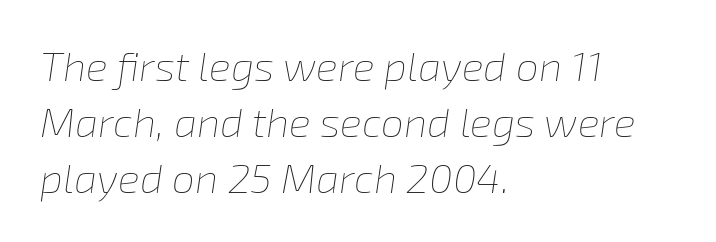
Characters are canted at an angle relative to the baseline's perpendicular. Varying glyph widths throughout — classic text-font behaviour. The strokes carry an ordinary text weight at most. Leading: standard. The baseline area is clear. The typesetter chose a ragged-right arrangement here.
